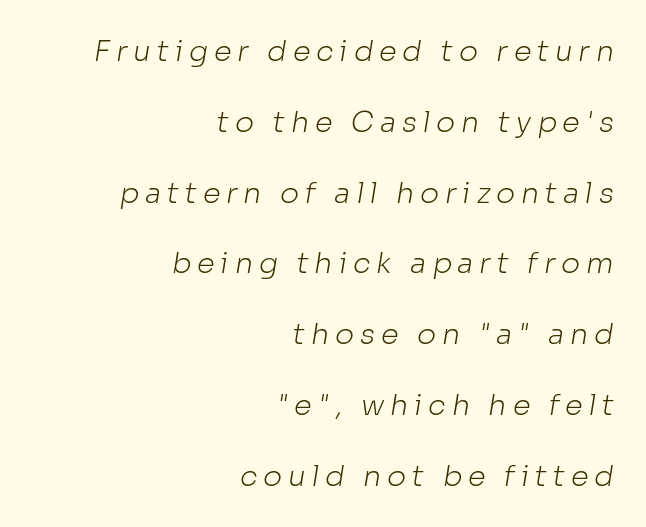
The image shows 29 px light sans-serif type; set right-aligned, loose line spacing (2.44x), unusually wide letter spacing (+0.2 em), not underlined; low stroke contrast and a medium x-height.
